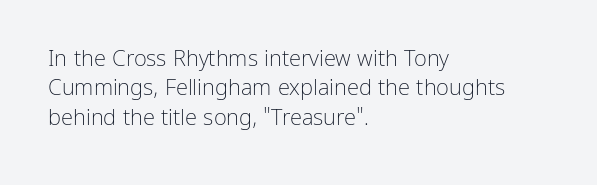
The image shows 22 px text type, upright; set left-aligned, normal line spacing (1.34x), normal letter spacing, not underlined.
